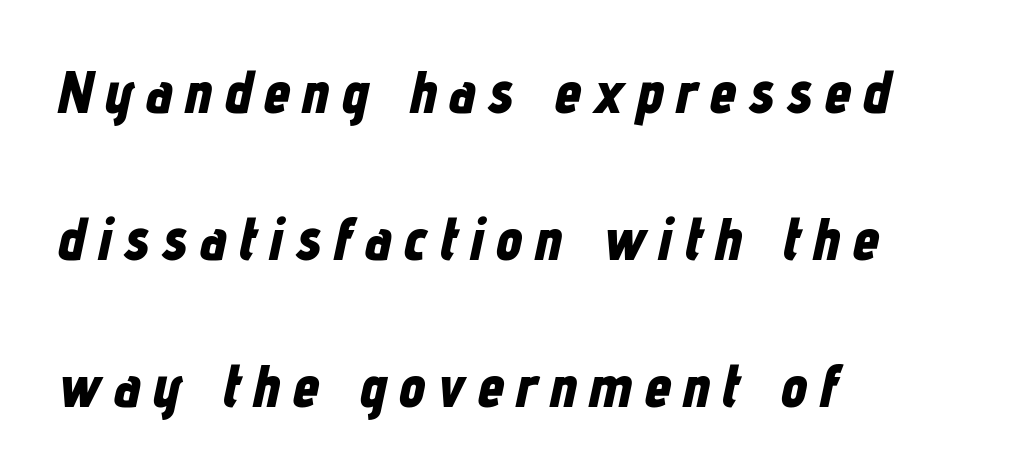
{"italic": "yes", "lean": "right", "slant_degrees": 12, "bold": "yes", "weight": "bold", "width": "condensed", "stroke_contrast": "low", "x_height": "medium", "monospaced": "no", "underline": "no", "align": "left", "line_spacing": "loose", "line_spacing_ratio": 2.45, "letter_spacing": "wide", "letter_spacing_em": 0.2, "glyph_px": 60}
